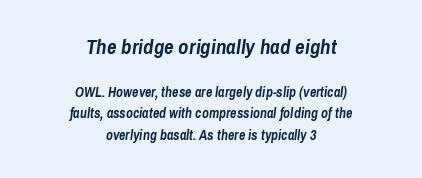
The image shows 21 px bold type, italic (leaning right); set centered, normal line spacing (1.56x), normal letter spacing, not underlined; the first (top) block is 1.5x larger.
